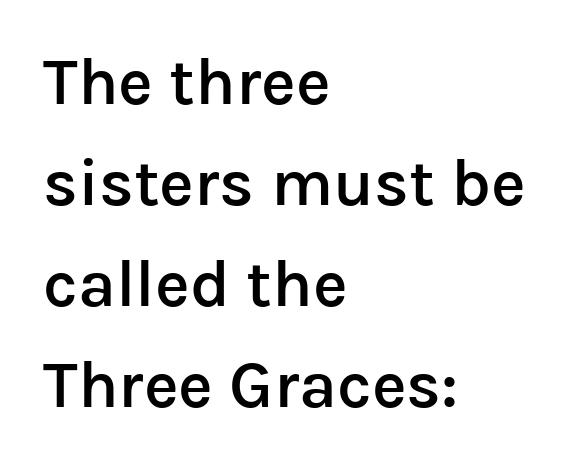
What stands out about the letter spacing? Nothing — it is the standard amount. Each letter keeps its own natural width here, so spacing adapts to shape. What weight is shown? A semibold, between regular and bold. Posture: vertical. How would I describe the line gaps? Plain and ordinary. Line beginnings align vertically; line endings do not.
